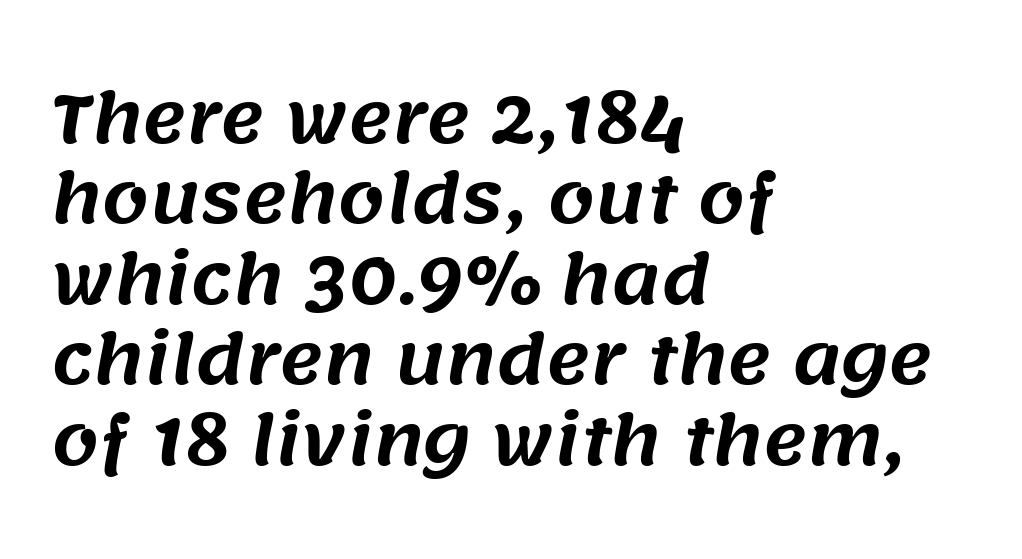
Q: Is the typeface a serif or a sans-serif typeface? A: Sans-serif.
Q: Is the text underlined? A: No.
Q: How is the paragraph aligned? A: Left-aligned.
Q: Is the spacing between letters normal or unusually wide? A: Normal.
Q: Width (condensed, normal, or wide)? A: Normal.
Q: Stroke contrast? A: Medium.
Q: x-height? A: Large.
Q: Monospaced? A: No.
